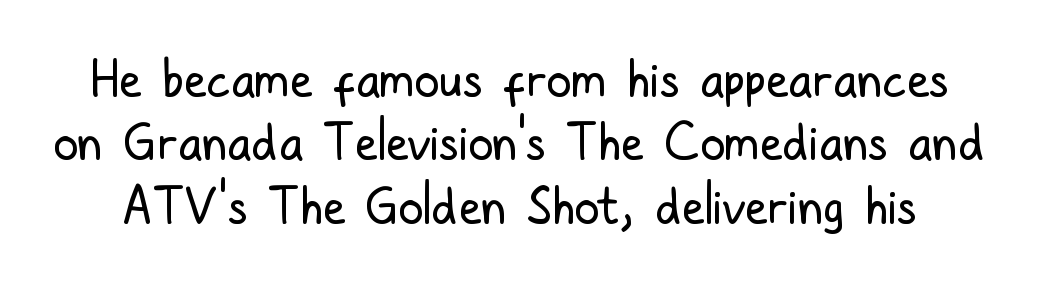
The image shows 50 px regular-weight, condensed sans-serif type, upright; set normal line spacing (1.27x), normal letter spacing, not underlined; low stroke contrast and a medium x-height.
